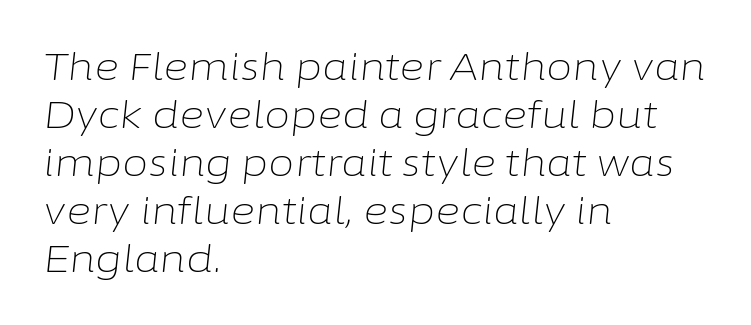
Q: Is the text bold? A: No.
Q: Is the text italic (slanted)? A: Yes, it leans right by about 6 degrees.
Q: Is the text underlined? A: No.
Q: How is the paragraph aligned? A: Left-aligned.
Q: Is the spacing between letters normal or unusually wide? A: Normal.
Q: Is the spacing between lines tight, normal or loose? A: Normal.
Q: Width (condensed, normal, or wide)? A: Normal.
Q: Stroke contrast? A: Low.
Q: x-height? A: Medium.
Q: Monospaced? A: No.
